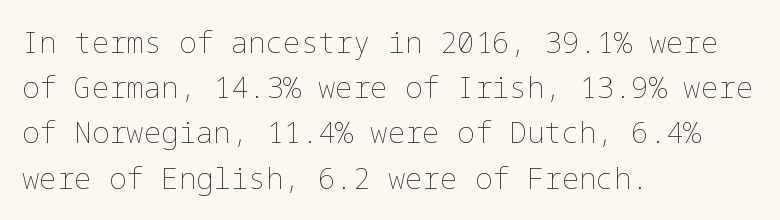
Q: Is the text bold? A: No.
Q: Is the text italic (slanted)? A: No, it is upright.
Q: Is the text underlined? A: No.
Q: How is the paragraph aligned? A: Left-aligned.
Q: Is the spacing between letters normal or unusually wide? A: Normal.
Q: Is the spacing between lines tight, normal or loose? A: Normal.
Q: Width (condensed, normal, or wide)? A: Normal.
Q: Stroke contrast? A: Low.
Q: x-height? A: Medium.
